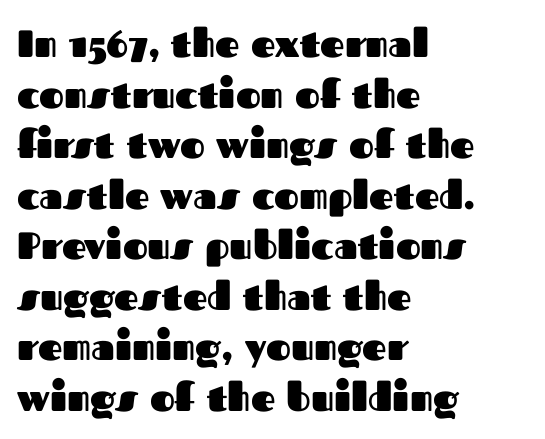
Q: Is the text bold? A: Yes.
Q: Is the text italic (slanted)? A: No, it is upright.
Q: Is the typeface a serif or a sans-serif typeface? A: Sans-serif.
Q: Is the text underlined? A: No.
Q: How is the paragraph aligned? A: Left-aligned.
Q: Is the spacing between letters normal or unusually wide? A: Normal.
Q: Is the spacing between lines tight, normal or loose? A: Normal.
Q: Width (condensed, normal, or wide)? A: Normal.
Q: Stroke contrast? A: Medium.
Q: x-height? A: Medium.
Q: Monospaced? A: No.
